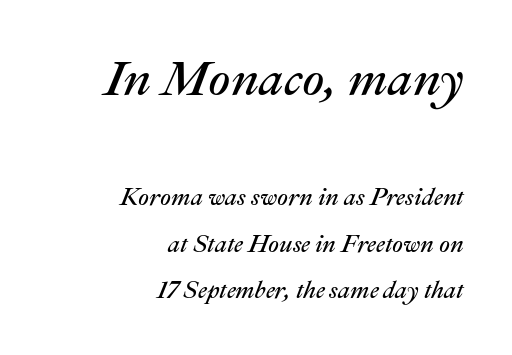
{"italic": "yes", "lean": "right", "slant_degrees": 22, "bold": "no", "weight": "regular", "width": "normal", "stroke_contrast": "medium", "x_height": "medium", "monospaced": "no", "underline": "no", "align": "right", "line_spacing": "loose", "line_spacing_ratio": 1.94, "letter_spacing": "normal", "letter_spacing_em": 0.0, "larger_block": "first", "size_ratio": 2.04, "glyph_px": 49}
